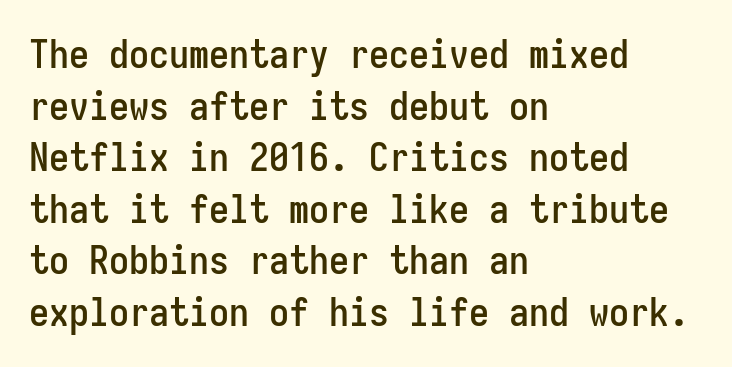
The image shows 40 px condensed sans-serif type, upright, monospaced; set left-aligned, normal line spacing (1.29x), normal letter spacing, not underlined; low stroke contrast and a medium x-height.
